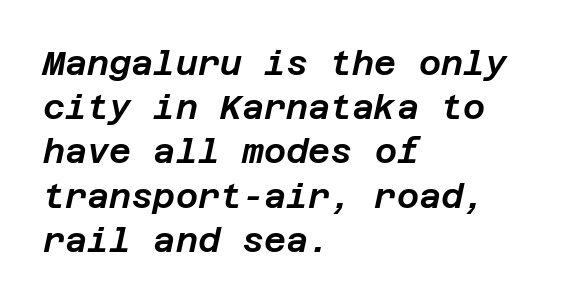
The baseline area is clear. Compared with typical paragraphs, the rows here are spaced about the same. Does the copy run flush right? No — it runs flush left. Rendered with sloped, italic letterforms.
